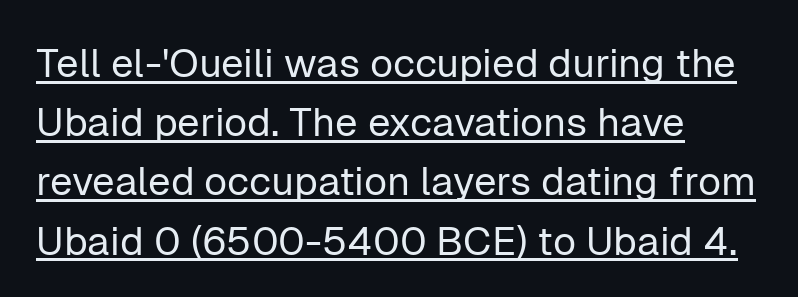
Here the designer chose a conventional face with non-uniform glyph widths. There is no visible air inserted between adjacent glyphs. Leftover space on each line is placed entirely after the last word. The letters stand upright; this is a roman face. Compared with a typical body face, this is equally light or lighter still.
